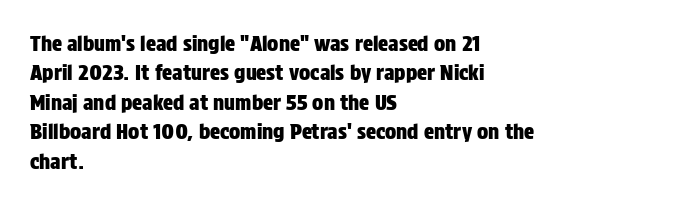
If you drew a ruler down the left edge, every line would touch it. The foot of each line stays bare and open. What's the leading like? Ordinary, nothing unusual. The axis of the letterforms is exactly vertical. Observe the ordinary spacing: letters are neighbours, not strangers.
